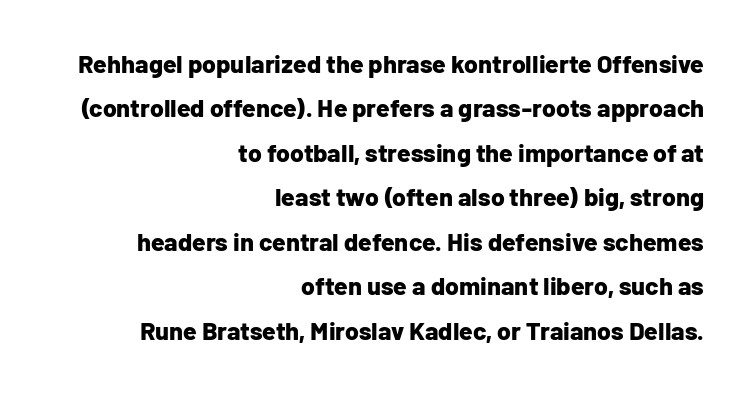
The image shows 25 px bold type, upright; set right-aligned, line spacing 1.78x, normal letter spacing, not underlined.
